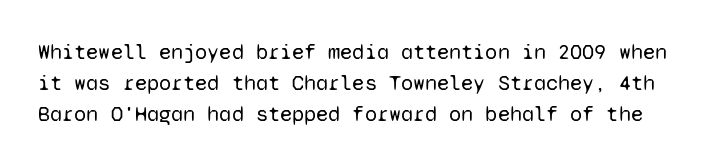
{"italic": "no", "bold": "no", "underline": "no", "line_spacing": "normal", "line_spacing_ratio": 1.42, "letter_spacing": "normal", "letter_spacing_em": 0.0, "glyph_px": 22}
